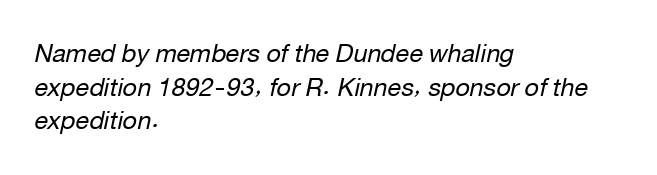
Typeset ragged right — the left edge is the straight one. Reading down the column, the eye jumps a familiar distance to each next line. Letters have the restrained weight of plain body copy at most. Honestly, the letter spacing is just normal — you wouldn't notice it. Clear beneath every line of the passage.
